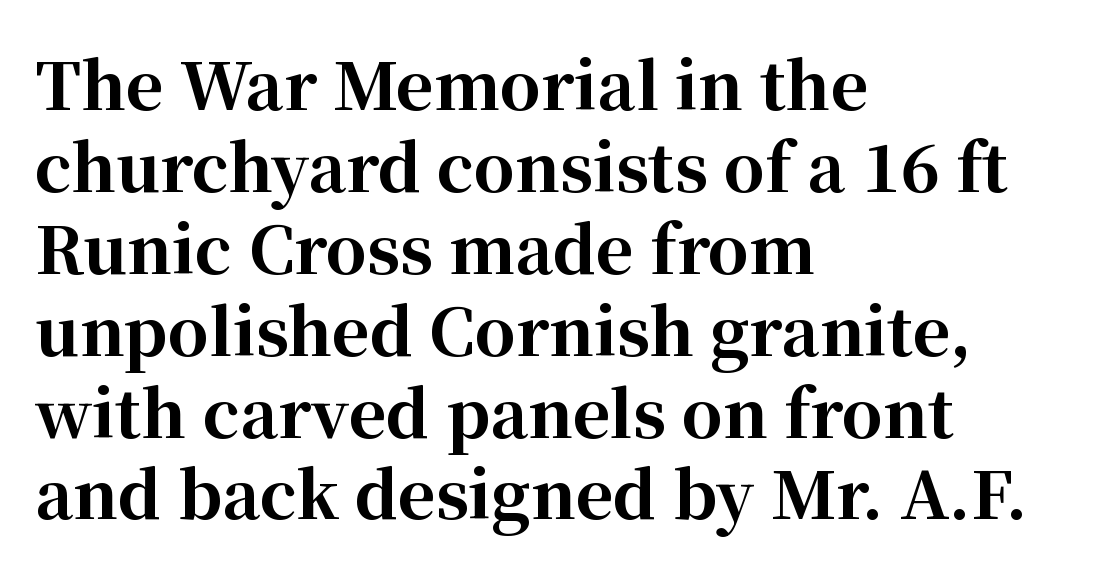
Q: Is the text bold? A: Yes.
Q: Is the text italic (slanted)? A: No, it is upright.
Q: Is the typeface a serif or a sans-serif typeface? A: Serif.
Q: Is the text underlined? A: No.
Q: How is the paragraph aligned? A: Left-aligned.
Q: Is the spacing between letters normal or unusually wide? A: Normal.
Q: Is the spacing between lines tight, normal or loose? A: Normal.
Q: Width (condensed, normal, or wide)? A: Normal.
Q: Stroke contrast? A: High.
Q: x-height? A: Medium.
Q: Monospaced? A: No.
